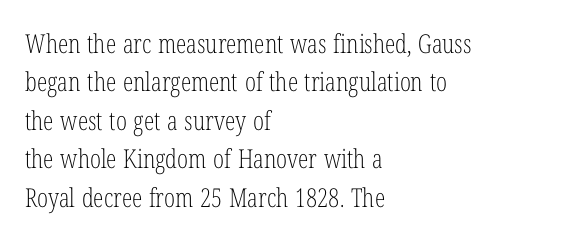
Leftover space on each line is placed entirely after the last word. The font sits on the lighter half of the weight spectrum, regular included. Here the glyphs are tracked normally, forming tight word shapes. Evenly set lines give the paragraph a standard silhouette. The area under the type is left untouched. The letters stand upright; this is a roman face.
